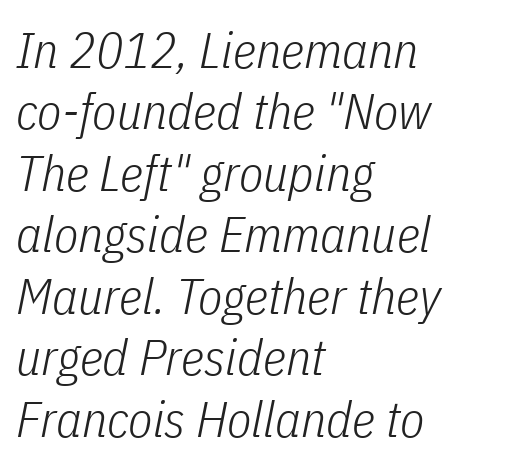
No word sits above an underline. Compared with typical body copy, the letter spacing here is the same. The letters advance in unequal steps, a hallmark of proportional type. Rendered with sloped, italic letterforms.
